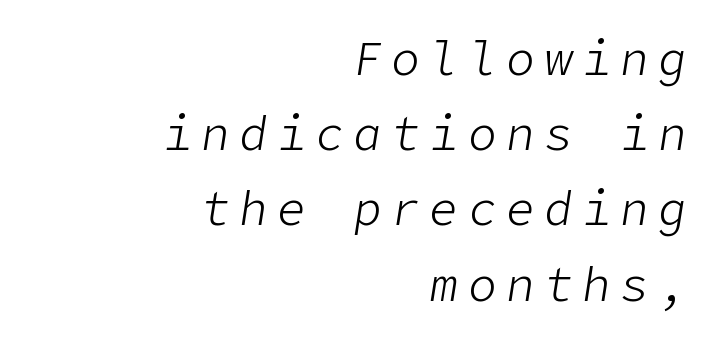
Every character sits at an angle, as italics do. These lines sit exactly where default settings would place them. Nothing heavy about these letters — not bold at all. If you drew a ruler down the right edge, every line would touch it. The horizontal fit of the characters is loose and conspicuously gappy. No word sits above an underline.
